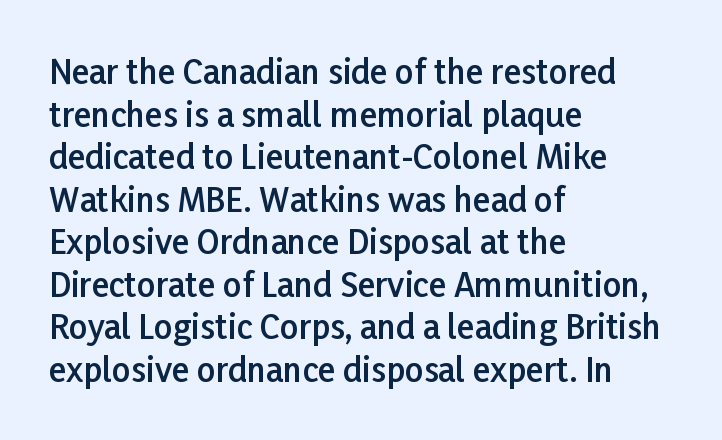
Q: Is the text bold? A: Semi-bold.
Q: Is the text italic (slanted)? A: No, it is upright.
Q: Is the typeface a serif or a sans-serif typeface? A: Sans-serif.
Q: Is the text underlined? A: No.
Q: How is the paragraph aligned? A: Left-aligned.
Q: Is the spacing between letters normal or unusually wide? A: Normal.
Q: Is the spacing between lines tight, normal or loose? A: Normal.
Q: Width (condensed, normal, or wide)? A: Normal.
Q: Stroke contrast? A: Low.
Q: x-height? A: Medium.
Q: Monospaced? A: No.
